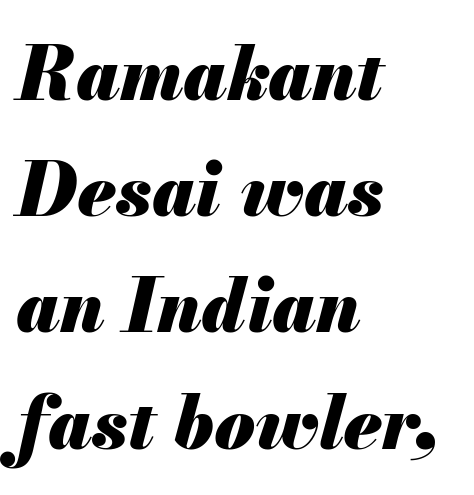
{"italic": "yes", "lean": "right", "slant_degrees": 13, "bold": "yes", "weight": "heavy", "width": "normal", "stroke_contrast": "medium", "x_height": "small", "monospaced": "no", "underline": "no", "align": "left", "line_spacing": "normal", "line_spacing_ratio": 1.57, "letter_spacing": "normal", "letter_spacing_em": 0.0, "glyph_px": 74}
